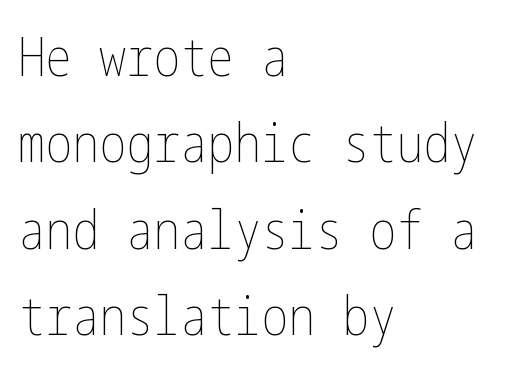
Q: Is the text bold? A: No.
Q: Is the text italic (slanted)? A: No, it is upright.
Q: Is the text underlined? A: No.
Q: How is the paragraph aligned? A: Left-aligned.
Q: Is the spacing between letters normal or unusually wide? A: Normal.
Q: Is the spacing between lines tight, normal or loose? A: Normal.
Q: Width (condensed, normal, or wide)? A: Condensed.
Q: Stroke contrast? A: Low.
Q: x-height? A: Medium.
